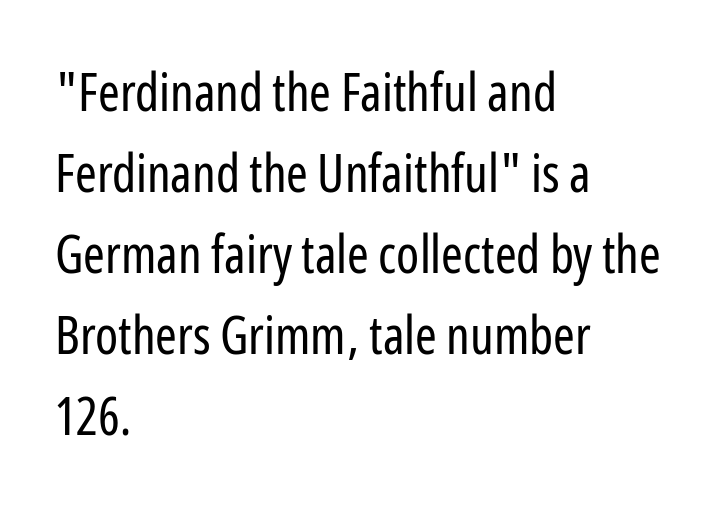
The image shows 52 px regular-weight, condensed sans-serif type, upright; set left-aligned, normal line spacing (1.56x), normal letter spacing, not underlined; low stroke contrast and a medium x-height.
